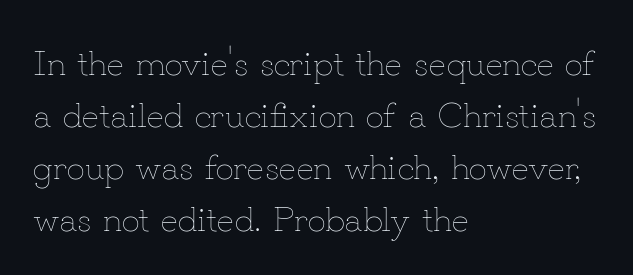
{"italic": "no", "bold": "no", "weight": "thin", "width": "normal", "stroke_contrast": "low", "x_height": "small", "monospaced": "no", "underline": "no", "align": "left", "line_spacing": "normal", "line_spacing_ratio": 1.44, "letter_spacing": "normal", "letter_spacing_em": 0.0, "glyph_px": 36}
